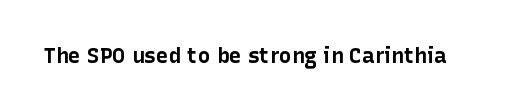
The image shows 21 px bold type, upright; set normal letter spacing, not underlined.
